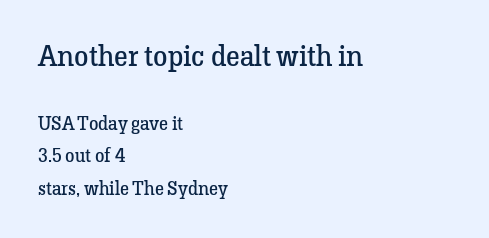
Note the varied advance widths — an 'i' is clearly narrower than an 'm'. You could call the tracking neutral — neither tight nor loose. Italic: no, the glyphs are upright roman. The typeface chosen for these lines features serifs.
